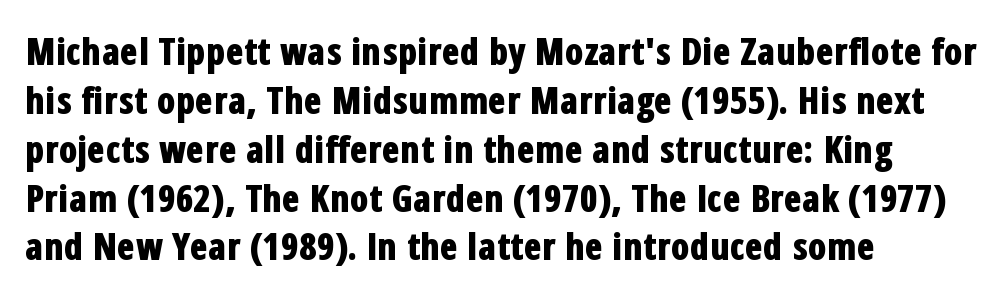
The image shows 37 px bold, condensed sans-serif type, upright; set left-aligned, normal line spacing (1.32x), normal letter spacing, not underlined; low stroke contrast and a medium x-height.
